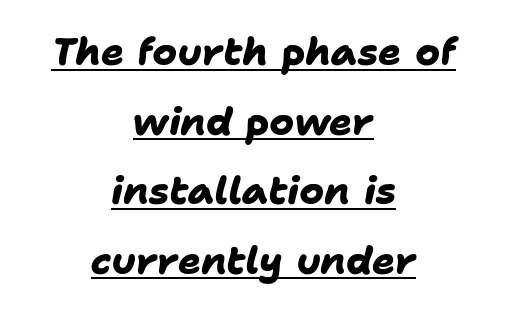
A continuous stroke trails under the words, as in a hyperlink. You could not count columns in this text — the font is proportionally spaced. What stands out about the letter spacing? Nothing — it is the standard amount. In terms of letterform style, serifs are entirely absent. Where is the straight margin? There isn't one; the lines are centered.
